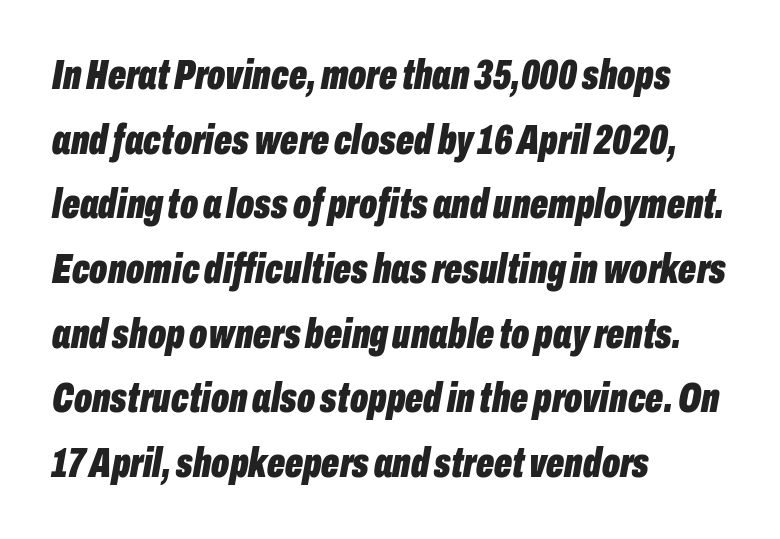
The image shows 42 px bold, condensed type, italic (leaning right); set left-aligned, normal line spacing (1.54x), normal letter spacing, not underlined; low stroke contrast and a medium x-height.
